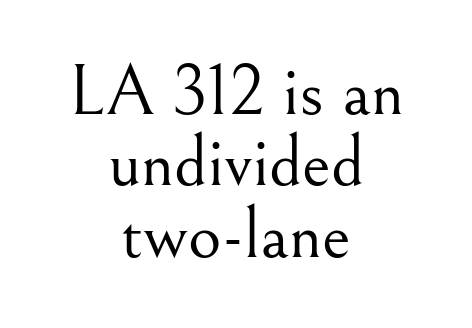
Q: Is the text bold? A: No.
Q: Is the text italic (slanted)? A: No, it is upright.
Q: Is the typeface a serif or a sans-serif typeface? A: Serif.
Q: Is the text underlined? A: No.
Q: How is the paragraph aligned? A: Centered.
Q: Is the spacing between letters normal or unusually wide? A: Normal.
Q: Is the spacing between lines tight, normal or loose? A: Tight.
Q: Width (condensed, normal, or wide)? A: Normal.
Q: Stroke contrast? A: Medium.
Q: x-height? A: Small.
Q: Monospaced? A: No.
